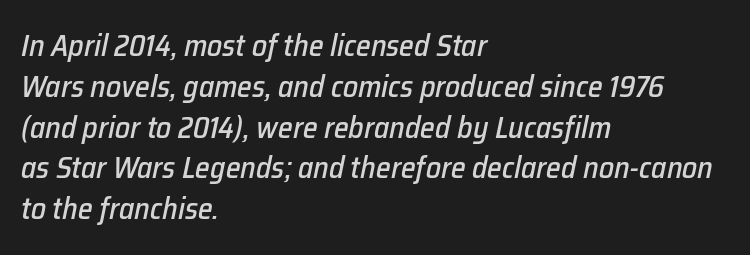
Q: Is the text italic (slanted)? A: Yes, it leans right by about 12 degrees.
Q: Is the text underlined? A: No.
Q: How is the paragraph aligned? A: Left-aligned.
Q: Is the spacing between letters normal or unusually wide? A: Normal.
Q: Is the spacing between lines tight, normal or loose? A: Normal.
Q: Width (condensed, normal, or wide)? A: Normal.
Q: Stroke contrast? A: Low.
Q: x-height? A: Medium.
Q: Monospaced? A: No.
